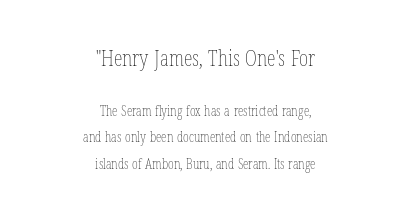
A student would call this center alignment; a typographer would say set centered. Rule under the text: the space is simply empty. Two sizes are in play, and the larger belongs to the first block. Tracking value appears to be zero — textbook default spacing. These lines were composed using upright roman letters.
